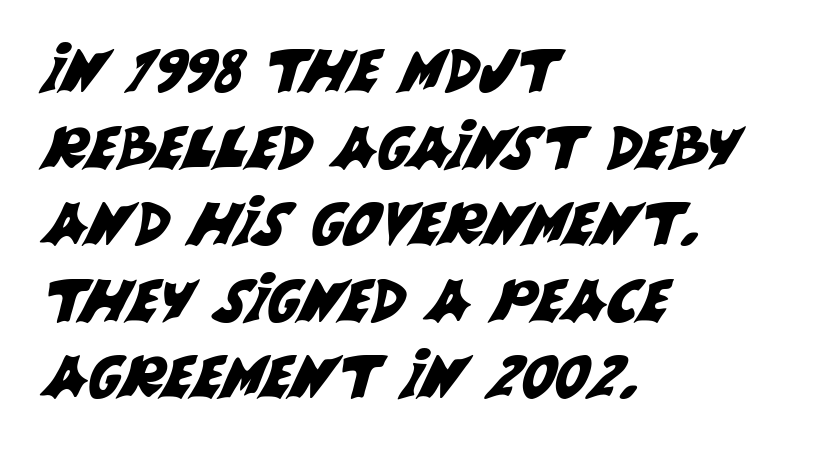
All the whitespace from short lines collects on the right. You could not count columns in this text — the font is proportionally spaced. Clear beneath every line of the passage. The type is set solid horizontally, with unmodified tracking. The block of text has a typical density, with ordinary space between rows. This sample uses a sans-serif face.
